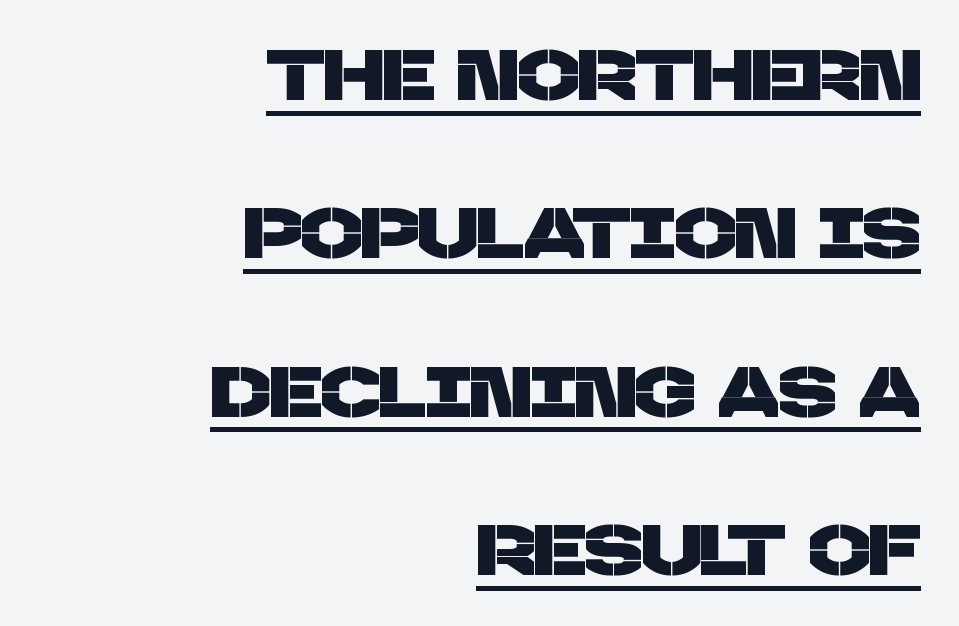
{"serif": "no", "width": "normal", "stroke_contrast": "low", "x_height": "large", "monospaced": "no", "underline": "yes", "align": "right", "line_spacing": "loose", "line_spacing_ratio": 2.2, "letter_spacing": "normal", "letter_spacing_em": 0.0, "glyph_px": 72}
